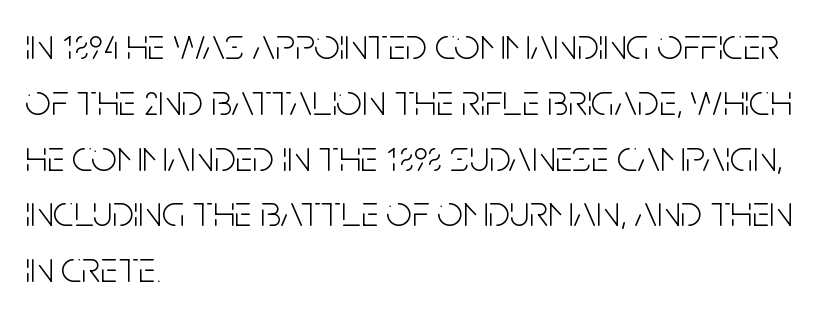
{"serif": "no", "italic": "no", "bold": "no", "weight": "light", "width": "condensed", "stroke_contrast": "low", "x_height": "large", "monospaced": "no", "underline": "no", "align": "left", "line_spacing_ratio": 1.24, "letter_spacing": "normal", "letter_spacing_em": 0.0, "glyph_px": 45}
